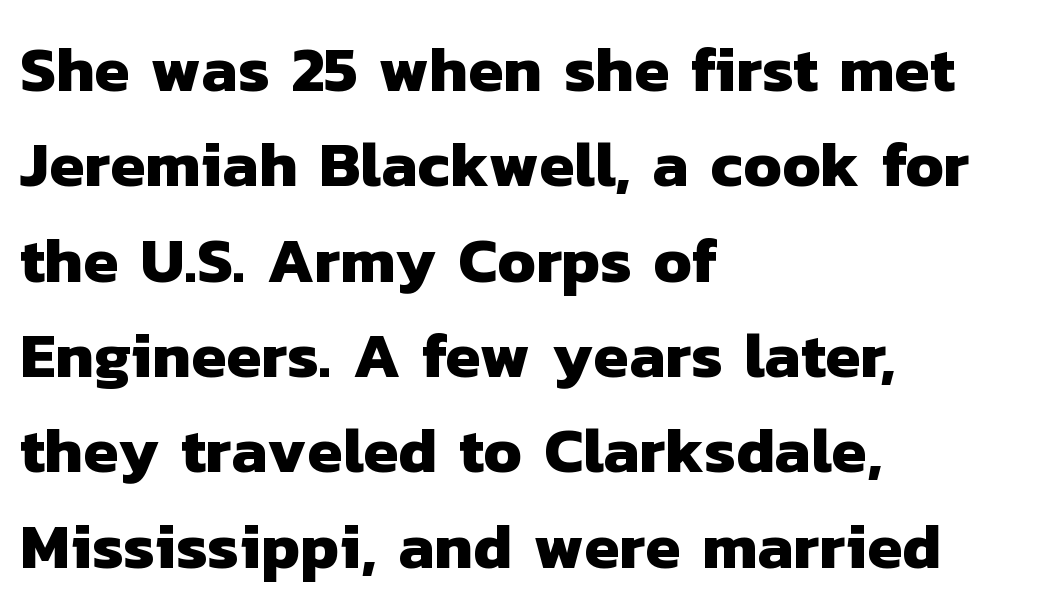
Each letter keeps its own natural width here, so spacing adapts to shape. Compared with a centered layout, this one pins lines to the left instead. Heavy, bold letterforms. How are the letters spaced? Ordinarily, with no added tracking. Plain, unruled lines of type. A typesetter would label this face a sans.
